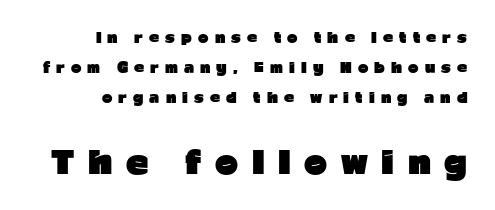
This rendering uses right alignment, leaving the left contour irregular. Check under the words: just untouched page. The rendering uses natural spacing where letterforms have individual widths. A typesetter would mark this as roman, not italic. Inter-character spacing is expanded well beyond the font's built-in metrics.
